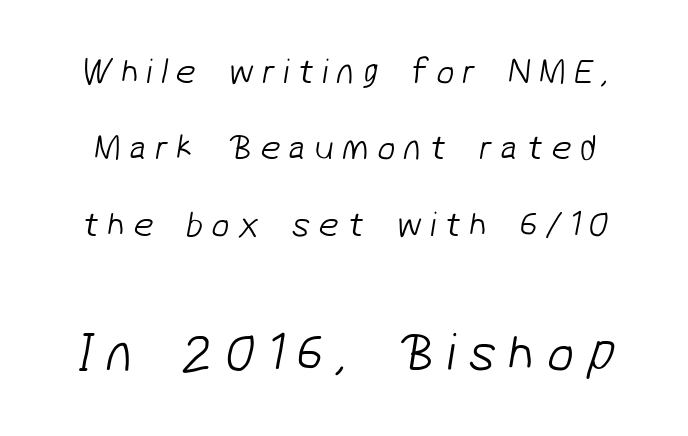
The image shows 54 px light sans-serif type; set loose line spacing (2.12x), unusually wide letter spacing (+0.23 em), not underlined; the second (bottom) block is 1.5x larger; low stroke contrast and a medium x-height.
